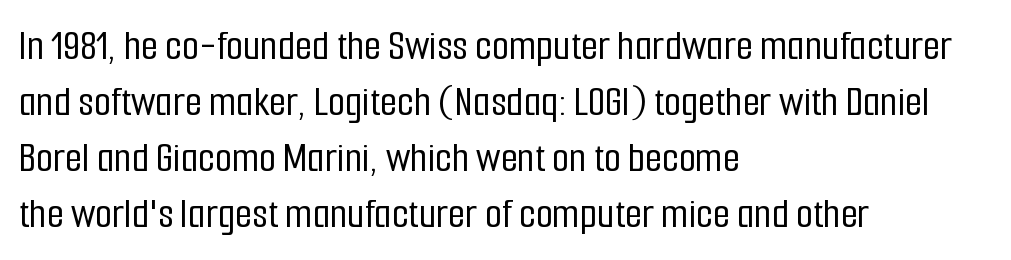
This block has exactly the height ordinary leading produces. Bare-footed words on every line. Character widths vary here, with narrow letters taking less room than wide ones. You can tell it's not italic because the verticals are truly vertical.
